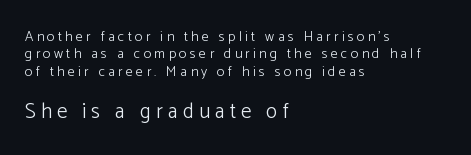
{"italic": "no", "bold": "no", "underline": "no", "align": "left", "line_spacing_ratio": 1.24, "letter_spacing": "wide", "letter_spacing_em": 0.24, "larger_block": "second", "size_ratio": 1.5, "glyph_px": 21}
